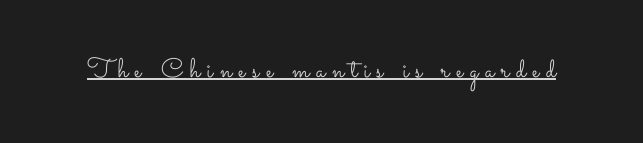
Is the stroke heavy? The answer is a plain regular-or-lighter. Tracking here is generous; glyphs stand well apart from one another. The typesetter has applied underlining to the passage shown.
